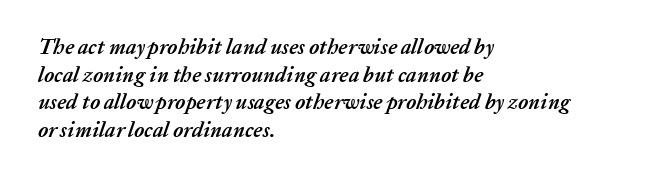
{"italic": "yes", "lean": "right", "slant_degrees": 20, "bold": "yes", "underline": "no", "align": "left", "line_spacing": "normal", "line_spacing_ratio": 1.32, "letter_spacing": "normal", "letter_spacing_em": 0.0, "glyph_px": 21}
